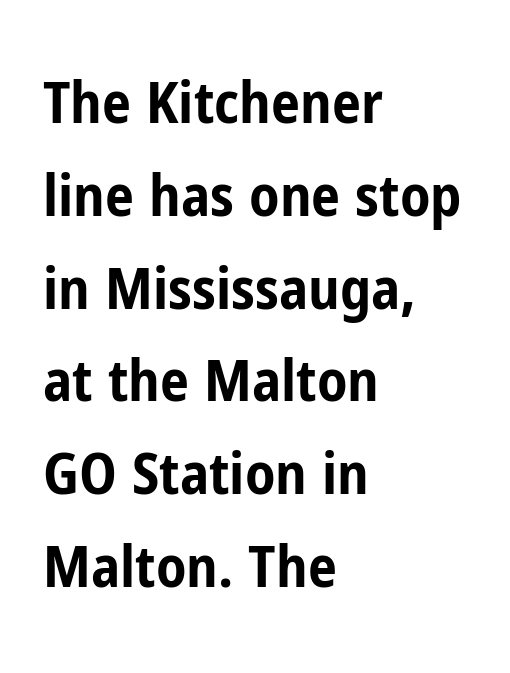
{"serif": "no", "italic": "no", "bold": "yes", "weight": "bold", "width": "condensed", "stroke_contrast": "low", "x_height": "medium", "monospaced": "no", "underline": "no", "align": "left", "line_spacing": "normal", "line_spacing_ratio": 1.6, "letter_spacing": "normal", "letter_spacing_em": 0.0, "glyph_px": 58}
